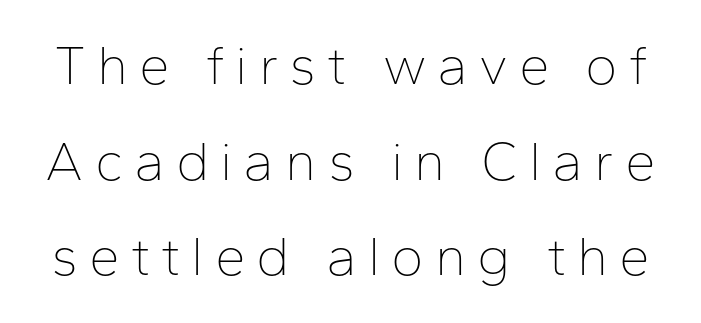
Q: Is the text bold? A: No.
Q: Is the text italic (slanted)? A: No, it is upright.
Q: Is the typeface a serif or a sans-serif typeface? A: Sans-serif.
Q: Is the text underlined? A: No.
Q: Is the spacing between letters normal or unusually wide? A: Unusually wide.
Q: Width (condensed, normal, or wide)? A: Normal.
Q: Stroke contrast? A: Low.
Q: x-height? A: Medium.
Q: Monospaced? A: No.
